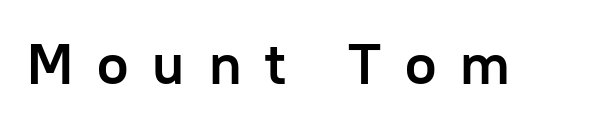
Q: Is the text bold? A: Yes.
Q: Is the text italic (slanted)? A: No, it is upright.
Q: Is the typeface a serif or a sans-serif typeface? A: Sans-serif.
Q: Is the text underlined? A: No.
Q: Is the spacing between letters normal or unusually wide? A: Unusually wide.
Q: Width (condensed, normal, or wide)? A: Normal.
Q: Stroke contrast? A: Low.
Q: x-height? A: Medium.
Q: Monospaced? A: No.
